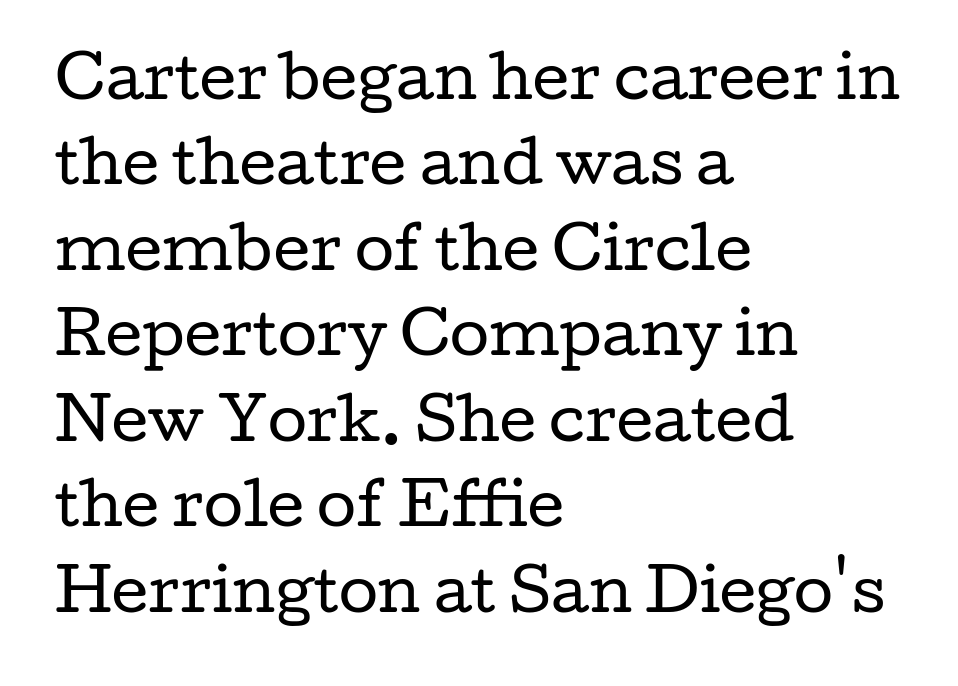
The glyphs in this specimen are seriffed. Heaviness? Minimal to ordinary, like unemphasized prose. There is no visible air inserted between adjacent glyphs. Posture: upright roman.
